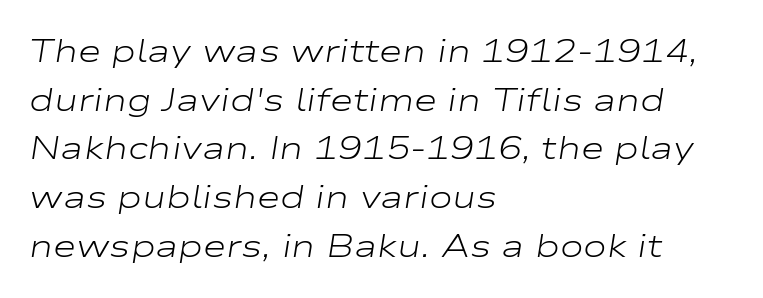
The image shows 32 px light, wide type, italic (leaning right); set left-aligned, normal line spacing (1.52x), normal letter spacing, not underlined; low stroke contrast and a medium x-height.
